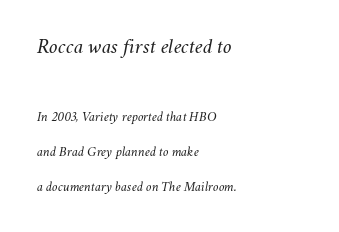
Q: Is the text bold? A: No.
Q: Is the text italic (slanted)? A: Yes, it leans right by about 11 degrees.
Q: Is the text underlined? A: No.
Q: How is the paragraph aligned? A: Left-aligned.
Q: Is the spacing between letters normal or unusually wide? A: Normal.
Q: Is the spacing between lines tight, normal or loose? A: Loose.
Q: Which block of text is set in a larger size, the first (top) or the second (bottom)? A: The first (top) one.
